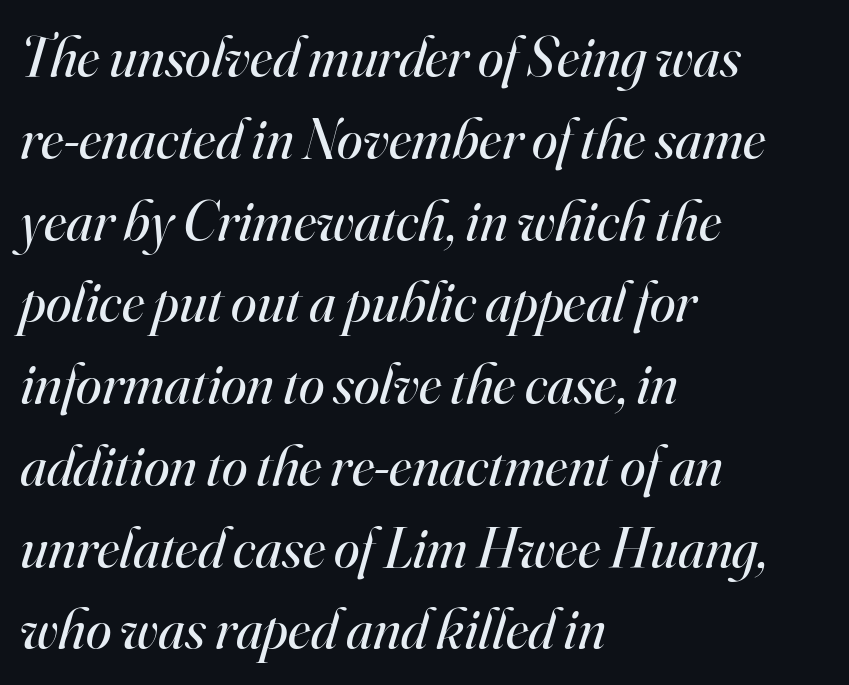
Q: Is the text bold? A: No.
Q: Is the text italic (slanted)? A: Yes, it leans right by about 16 degrees.
Q: Is the typeface a serif or a sans-serif typeface? A: Serif.
Q: Is the text underlined? A: No.
Q: How is the paragraph aligned? A: Left-aligned.
Q: Is the spacing between letters normal or unusually wide? A: Normal.
Q: Is the spacing between lines tight, normal or loose? A: Normal.
Q: Width (condensed, normal, or wide)? A: Normal.
Q: Stroke contrast? A: High.
Q: x-height? A: Small.
Q: Monospaced? A: No.
